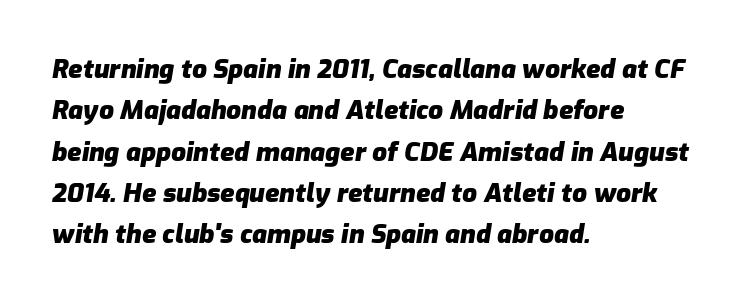
Q: Is the text bold? A: Yes.
Q: Is the text italic (slanted)? A: Yes, it leans right by about 9 degrees.
Q: Is the text underlined? A: No.
Q: How is the paragraph aligned? A: Left-aligned.
Q: Is the spacing between letters normal or unusually wide? A: Normal.
Q: Is the spacing between lines tight, normal or loose? A: Normal.
